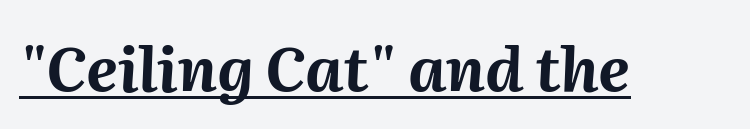
Q: Is the text bold? A: Yes.
Q: Is the text italic (slanted)? A: Yes, it leans right by about 2 degrees.
Q: Is the text underlined? A: Yes.
Q: Is the spacing between letters normal or unusually wide? A: Normal.
Q: Width (condensed, normal, or wide)? A: Normal.
Q: Stroke contrast? A: Medium.
Q: x-height? A: Medium.
Q: Monospaced? A: No.
